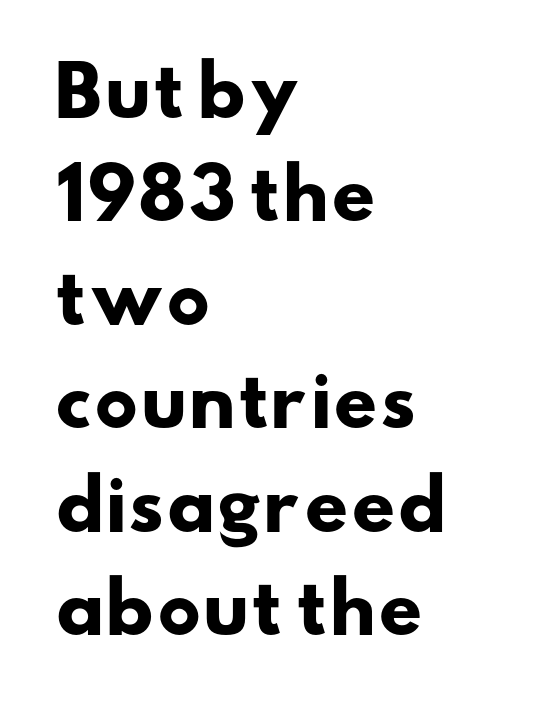
The image shows 69 px heavy, wide sans-serif type; set left-aligned, normal line spacing (1.5x), normal letter spacing, not underlined; low stroke contrast and a small x-height.
